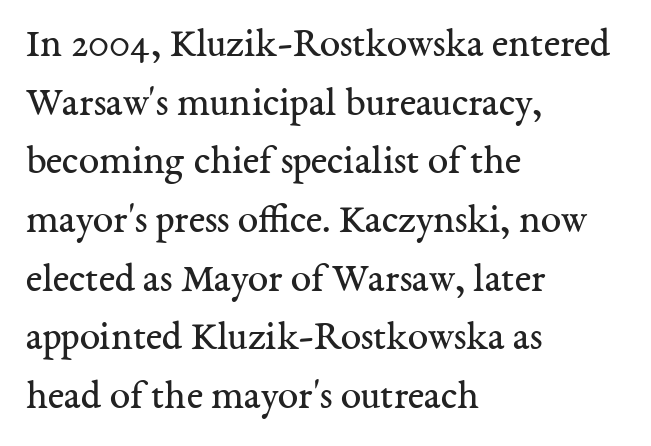
Q: Is the text bold? A: No.
Q: Is the text italic (slanted)? A: No, it is upright.
Q: Is the typeface a serif or a sans-serif typeface? A: Serif.
Q: Is the text underlined? A: No.
Q: How is the paragraph aligned? A: Left-aligned.
Q: Is the spacing between letters normal or unusually wide? A: Normal.
Q: Is the spacing between lines tight, normal or loose? A: Normal.
Q: Width (condensed, normal, or wide)? A: Normal.
Q: Stroke contrast? A: Medium.
Q: x-height? A: Medium.
Q: Monospaced? A: No.
